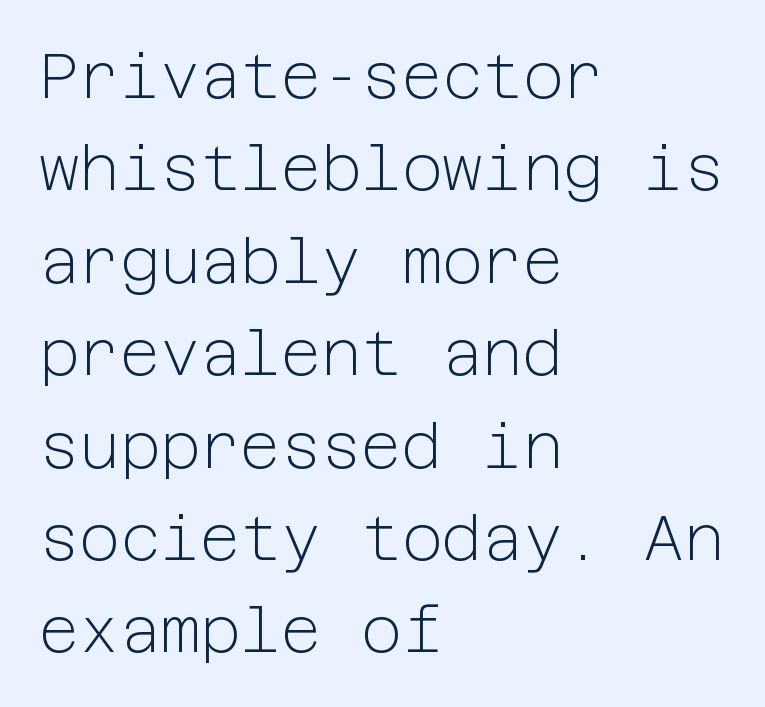
Vertical spacing — default. Caption: multi-line text, flush left, ragged right. Classification — sans serif. A clean baseline with only descenders dipping below it.
